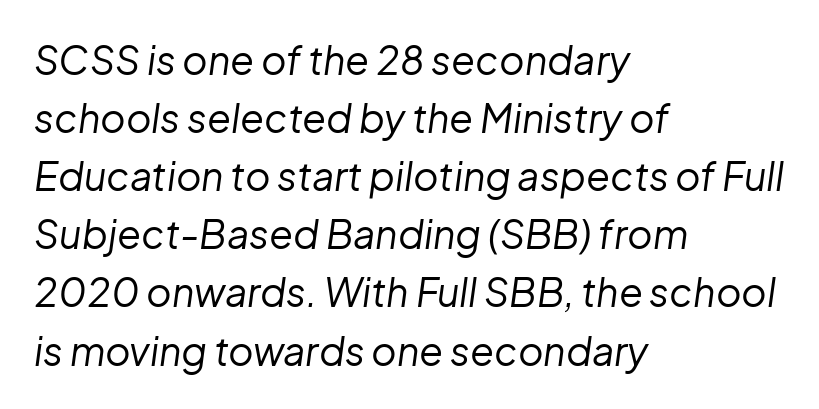
{"italic": "yes", "lean": "right", "slant_degrees": 8, "bold": "no", "weight": "regular", "width": "normal", "stroke_contrast": "low", "x_height": "medium", "monospaced": "no", "underline": "no", "align": "left", "line_spacing": "normal", "line_spacing_ratio": 1.49, "letter_spacing": "normal", "letter_spacing_em": 0.0, "glyph_px": 39}
